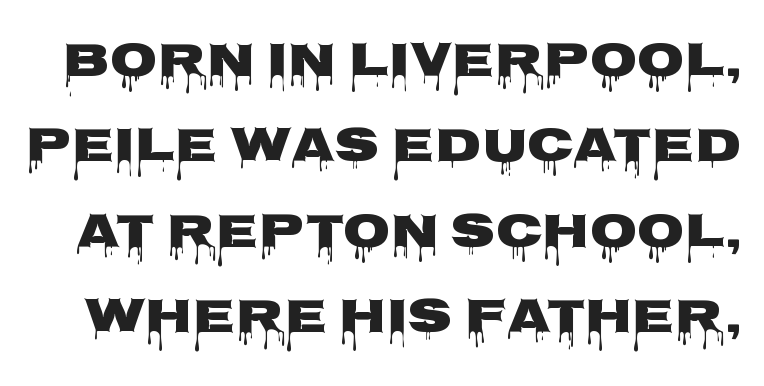
{"serif": "no", "italic": "no", "width": "wide", "stroke_contrast": "low", "x_height": "large", "monospaced": "no", "underline": "no", "line_spacing_ratio": 1.74, "letter_spacing": "normal", "letter_spacing_em": 0.0, "glyph_px": 49}
